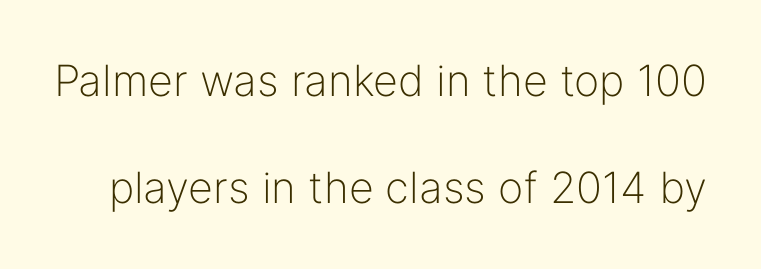
{"serif": "no", "italic": "no", "bold": "no", "weight": "light", "width": "normal", "stroke_contrast": "low", "x_height": "medium", "monospaced": "no", "underline": "no", "line_spacing": "loose", "line_spacing_ratio": 2.49, "letter_spacing": "normal", "letter_spacing_em": 0.0, "glyph_px": 43}
